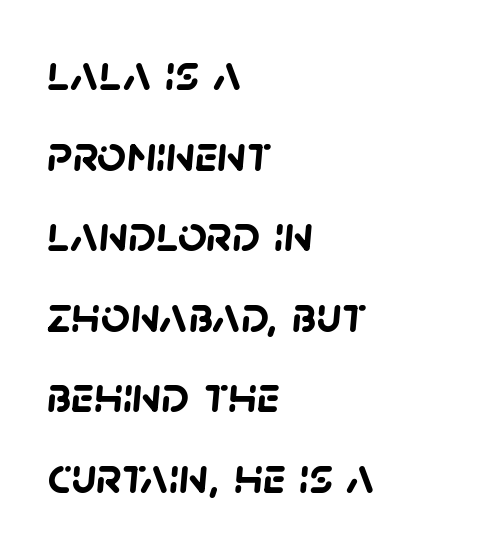
The image shows 51 px semibold sans-serif type; set left-aligned, normal line spacing (1.58x), normal letter spacing, not underlined; low stroke contrast and a large x-height.
